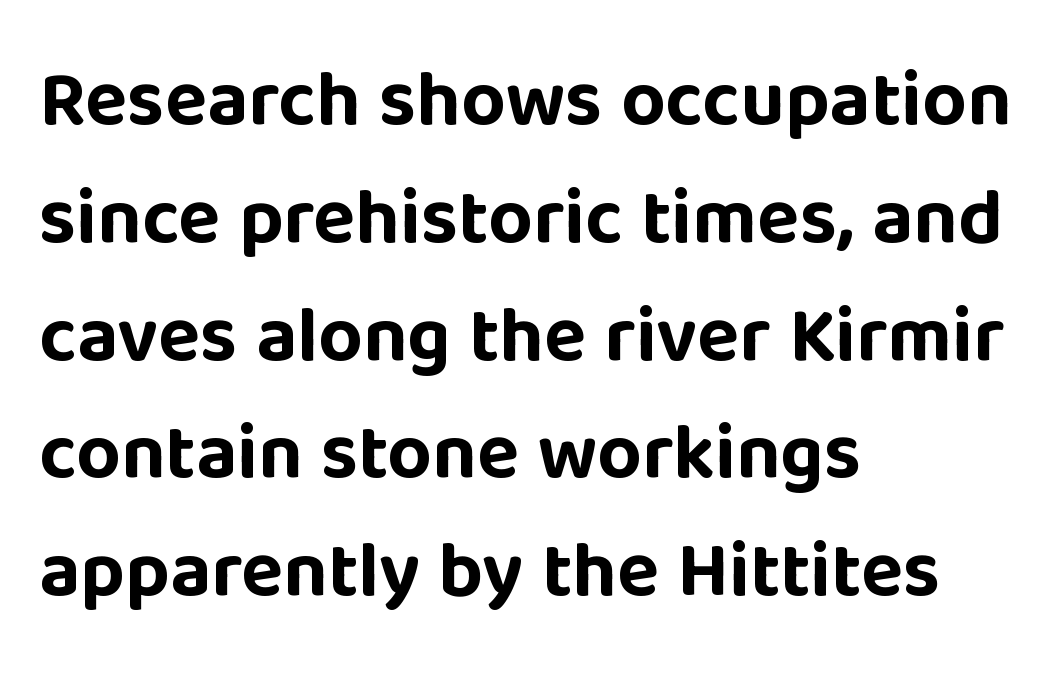
{"serif": "no", "italic": "no", "bold": "yes", "weight": "bold", "width": "normal", "stroke_contrast": "low", "x_height": "large", "monospaced": "no", "underline": "no", "align": "left", "line_spacing": "normal", "line_spacing_ratio": 1.51, "letter_spacing": "normal", "letter_spacing_em": 0.0, "glyph_px": 78}
